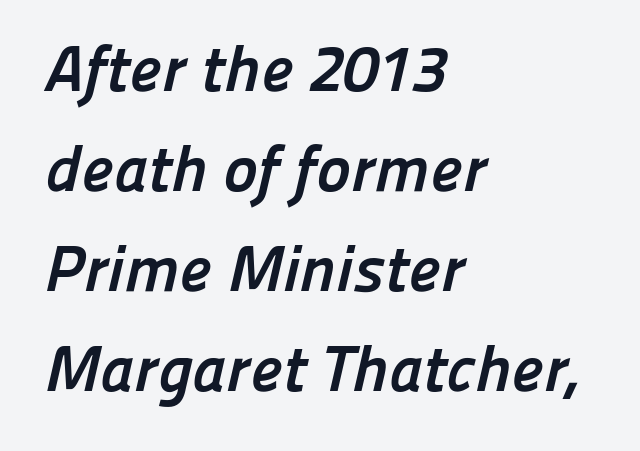
The image shows 65 px semibold sans-serif type; set left-aligned, normal line spacing (1.54x), normal letter spacing, not underlined; low stroke contrast and a medium x-height.
